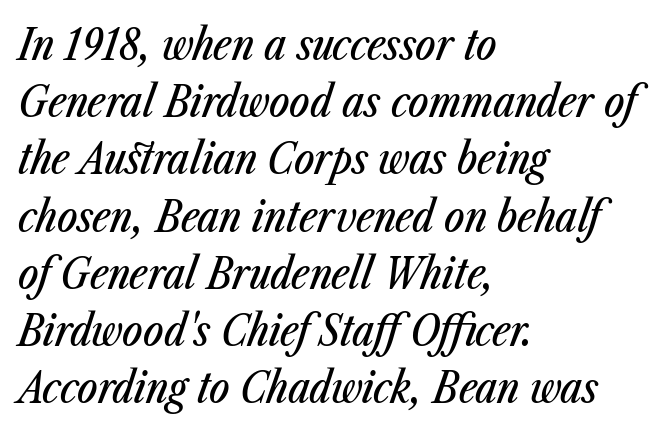
Q: Is the text italic (slanted)? A: Yes, it leans right by about 23 degrees.
Q: Is the text underlined? A: No.
Q: How is the paragraph aligned? A: Left-aligned.
Q: Is the spacing between letters normal or unusually wide? A: Normal.
Q: Is the spacing between lines tight, normal or loose? A: Normal.
Q: Width (condensed, normal, or wide)? A: Condensed.
Q: Stroke contrast? A: Low.
Q: x-height? A: Medium.
Q: Monospaced? A: No.
